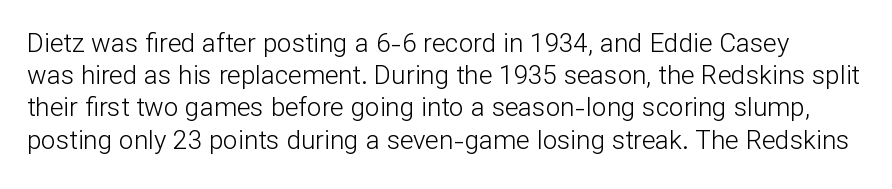
Q: Is the text bold? A: No.
Q: Is the text italic (slanted)? A: No, it is upright.
Q: Is the text underlined? A: No.
Q: Is the spacing between letters normal or unusually wide? A: Normal.
